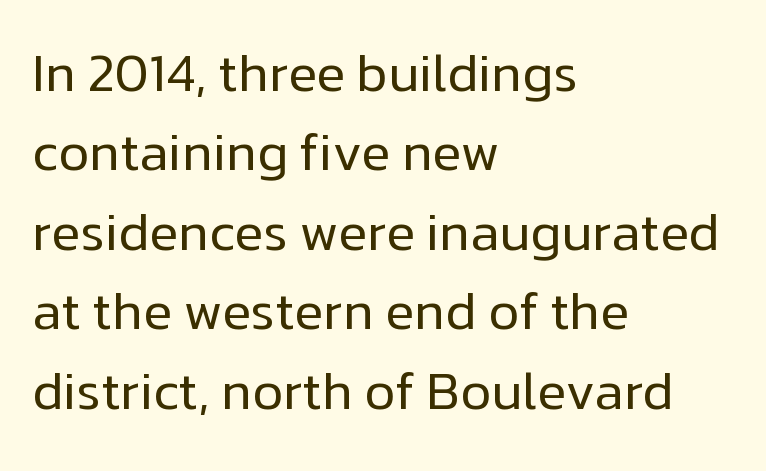
Does extra space separate the letters? No, they use regular spacing. Casual observation: everything's shoved over to the left. The rendering uses a moderate line-height, typical for paragraphs. Letterform terminals end flat and unadorned throughout the passage.
